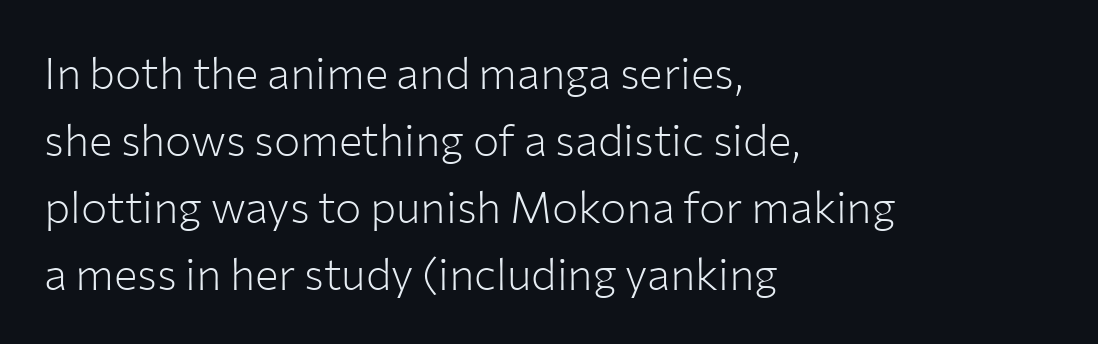
Q: Is the text bold? A: No.
Q: Is the text italic (slanted)? A: No, it is upright.
Q: Is the typeface a serif or a sans-serif typeface? A: Sans-serif.
Q: Is the text underlined? A: No.
Q: How is the paragraph aligned? A: Left-aligned.
Q: Is the spacing between letters normal or unusually wide? A: Normal.
Q: Is the spacing between lines tight, normal or loose? A: Normal.
Q: Width (condensed, normal, or wide)? A: Normal.
Q: Stroke contrast? A: Low.
Q: x-height? A: Medium.
Q: Monospaced? A: No.
